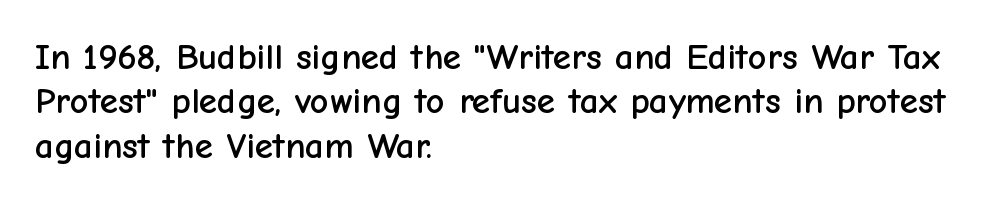
The passage shown has conventional tracking throughout. A clean baseline with only descenders dipping below it. Rendered with straight, roman letterforms. This sample uses a sans-serif face.
